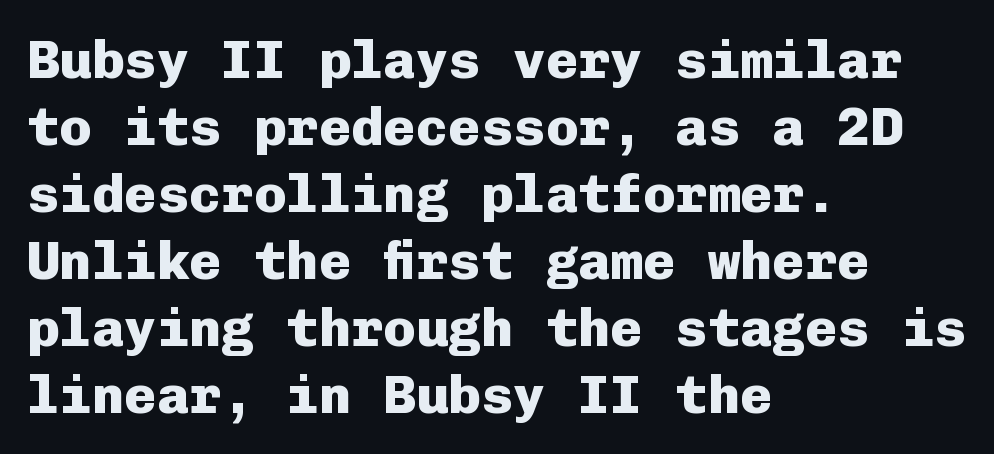
{"serif": "no", "italic": "no", "bold": "yes", "weight": "heavy", "width": "normal", "stroke_contrast": "low", "x_height": "medium", "monospaced": "yes", "underline": "no", "align": "left", "line_spacing_ratio": 1.24, "letter_spacing": "normal", "letter_spacing_em": 0.0, "glyph_px": 54}
